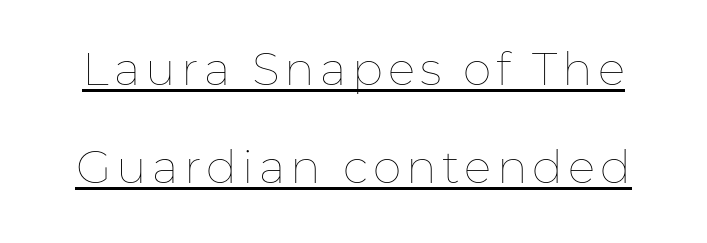
The image shows 46 px thin type, upright; set loose line spacing (2.14x), underlined; low stroke contrast and a medium x-height.
